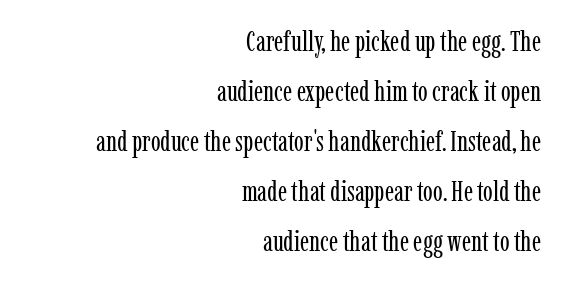
The image shows 29 px regular-weight, condensed serif type, upright; set right-aligned, line spacing 1.72x, normal letter spacing, not underlined; low stroke contrast and a medium x-height.
